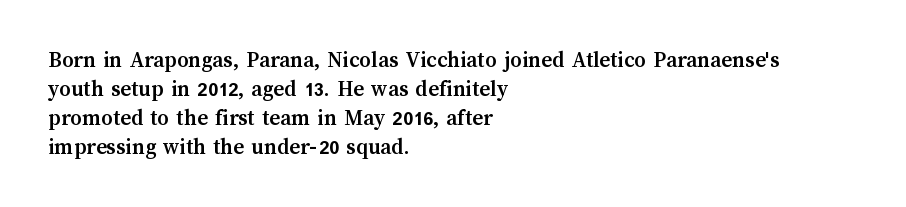
{"italic": "no", "bold": "yes", "underline": "no", "align": "left", "line_spacing": "normal", "line_spacing_ratio": 1.26, "letter_spacing": "normal", "letter_spacing_em": 0.0, "glyph_px": 23}
